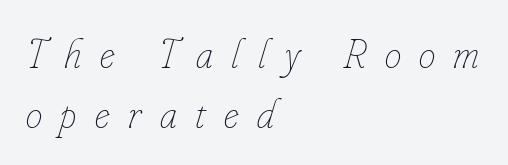
The image shows 42 px thin, condensed type, italic (leaning right); set left-aligned, normal line spacing (1.42x), unusually wide letter spacing (+0.44 em), not underlined; low stroke contrast and a small x-height.
